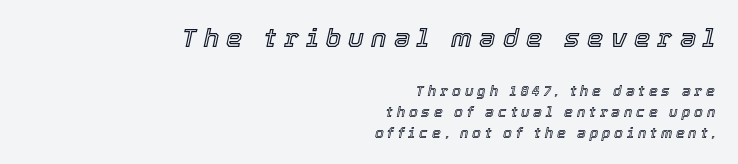
Q: Is the text italic (slanted)? A: Yes, it leans right by about 12 degrees.
Q: Is the text underlined? A: No.
Q: How is the paragraph aligned? A: Right-aligned.
Q: Is the spacing between letters normal or unusually wide? A: Unusually wide.
Q: Is the spacing between lines tight, normal or loose? A: Normal.
Q: Which block of text is set in a larger size, the first (top) or the second (bottom)? A: The first (top) one.
